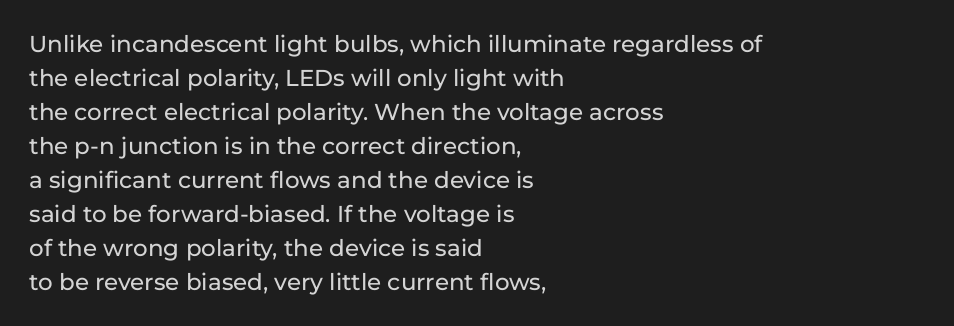
Q: Is the text italic (slanted)? A: No, it is upright.
Q: Is the text underlined? A: No.
Q: How is the paragraph aligned? A: Left-aligned.
Q: Is the spacing between letters normal or unusually wide? A: Normal.
Q: Is the spacing between lines tight, normal or loose? A: Normal.
